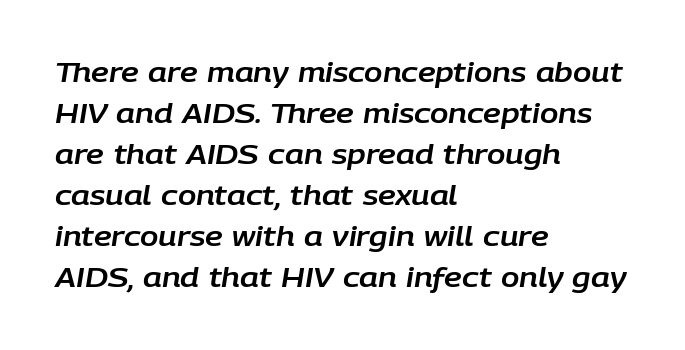
{"italic": "yes", "lean": "right", "slant_degrees": 9, "underline": "no", "align": "left", "line_spacing": "normal", "line_spacing_ratio": 1.52, "letter_spacing": "normal", "letter_spacing_em": 0.0, "glyph_px": 27}
